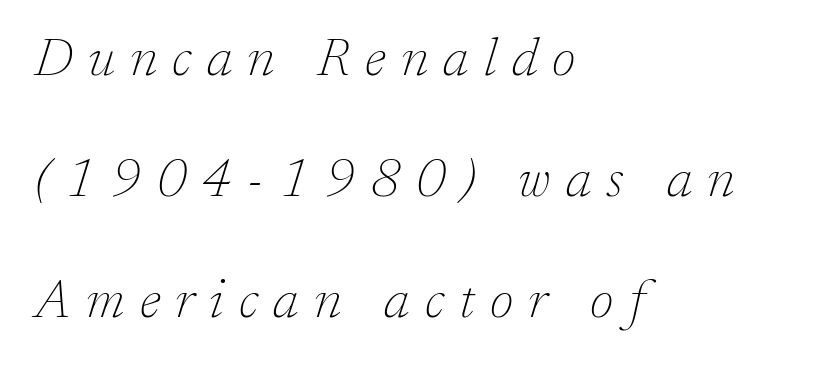
The image shows 54 px thin serif type, italic (leaning right); set left-aligned, loose line spacing (2.24x), unusually wide letter spacing (+0.28 em), not underlined; low stroke contrast and a medium x-height.
